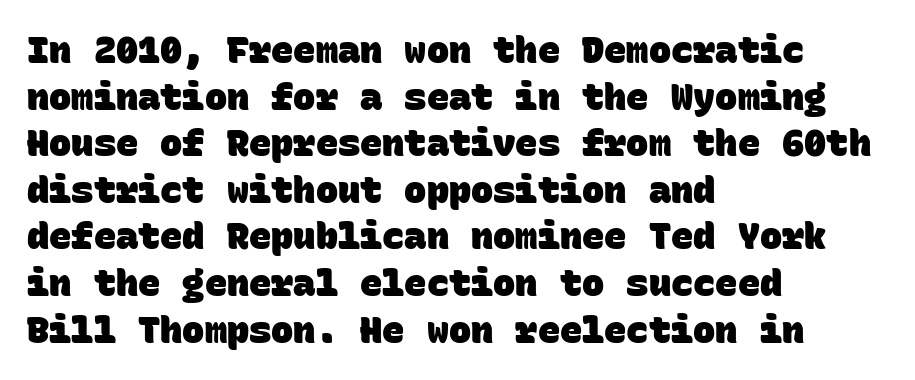
The image shows 37 px heavy sans-serif type, monospaced; set left-aligned, normal line spacing (1.26x), normal letter spacing, not underlined; low stroke contrast and a large x-height.
